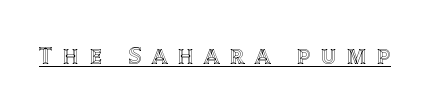
{"italic": "no", "underline": "yes", "letter_spacing": "wide", "letter_spacing_em": 0.42, "glyph_px": 25}
